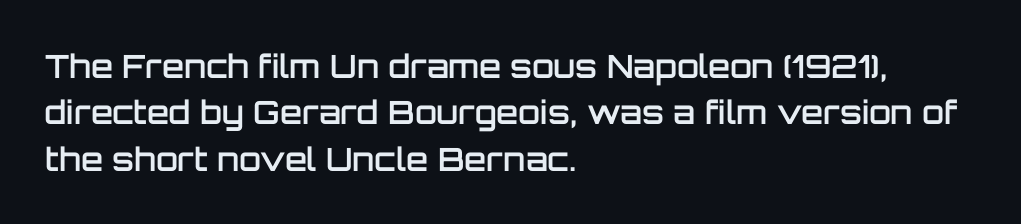
The image shows 32 px semibold sans-serif type, upright; set left-aligned, normal line spacing (1.45x), normal letter spacing, not underlined; low stroke contrast and a large x-height.
